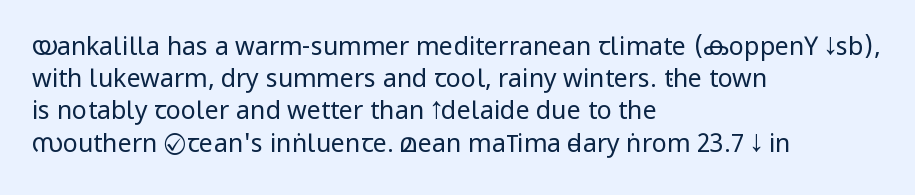
These lines keep a tight, regular rhythm from letter to letter. This sample is left-justified, so line endings fall wherever the words run out. The space between consecutive lines is moderate. Do the letters lean? They stand straight. The passage shown is not underscored anywhere. Stems and bowls with no extra thickness — not bold.
